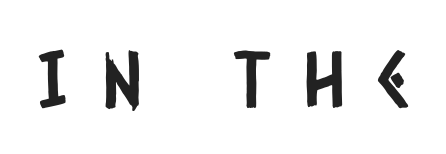
Think of a printed novel: that variable character pitch is what you see here. Glyph-to-glyph distance is far greater than everyday printed text. The space directly below the letters is spotless. Nothing sits at the stroke ends, so this counts as sans-serif.
